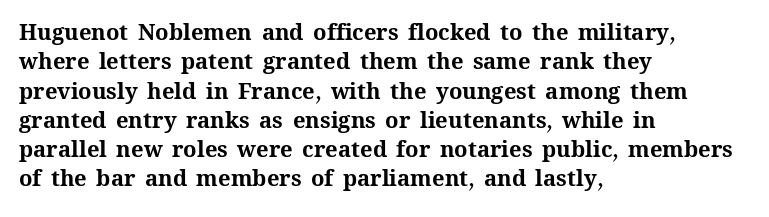
{"italic": "no", "bold": "yes", "underline": "no", "align": "left", "line_spacing": "normal", "line_spacing_ratio": 1.33, "letter_spacing": "normal", "letter_spacing_em": 0.0, "glyph_px": 22}
